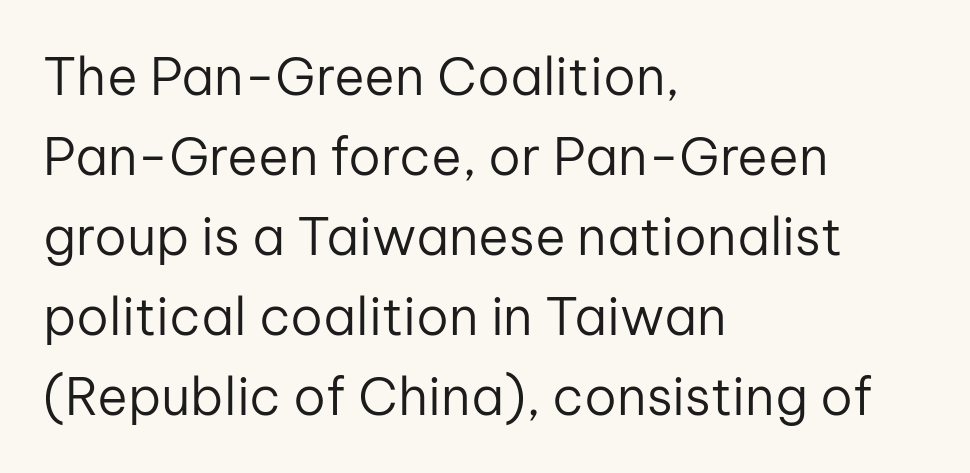
{"serif": "no", "italic": "no", "bold": "no", "weight": "regular", "width": "normal", "stroke_contrast": "low", "x_height": "medium", "monospaced": "no", "underline": "no", "align": "left", "line_spacing": "normal", "line_spacing_ratio": 1.54, "letter_spacing": "normal", "letter_spacing_em": 0.0, "glyph_px": 52}
